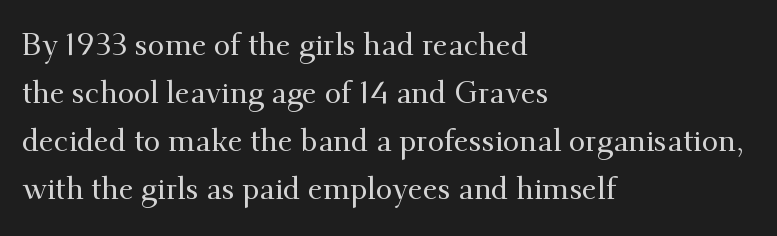
The axis of the letterforms is exactly vertical. One glance says typical: line gaps are just what's usual. These lines are rendered in a variable-pitch font. Serif or sans? Serif — the stroke terminals have little feet.
